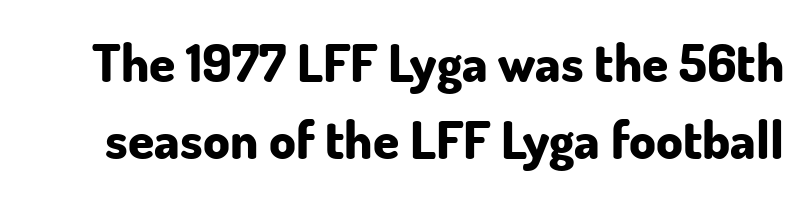
Proportional: the letters do not fall into vertical columns. This rendering features lettering with no underline. The passage shown is typeset with a sans-serif family. The font's upright variant was chosen for this text.
